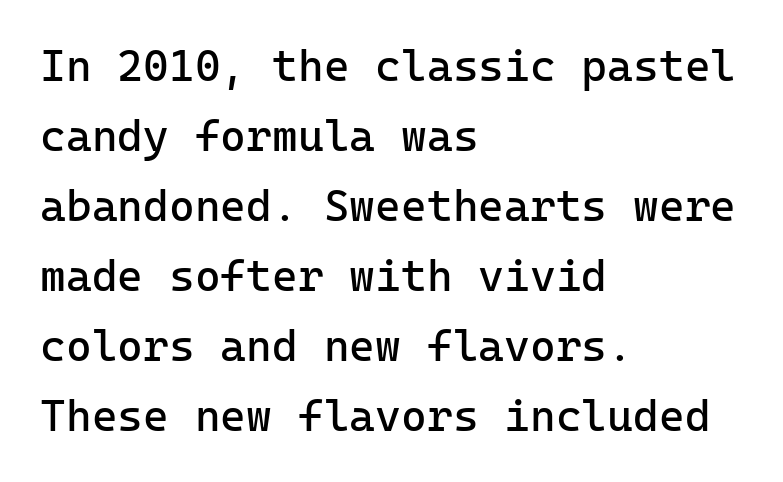
Q: Is the text bold? A: No.
Q: Is the text italic (slanted)? A: No, it is upright.
Q: Is the typeface a serif or a sans-serif typeface? A: Sans-serif.
Q: Is the text underlined? A: No.
Q: How is the paragraph aligned? A: Left-aligned.
Q: Is the spacing between letters normal or unusually wide? A: Normal.
Q: Is the spacing between lines tight, normal or loose? A: Normal.
Q: Width (condensed, normal, or wide)? A: Normal.
Q: Stroke contrast? A: Low.
Q: x-height? A: Medium.
